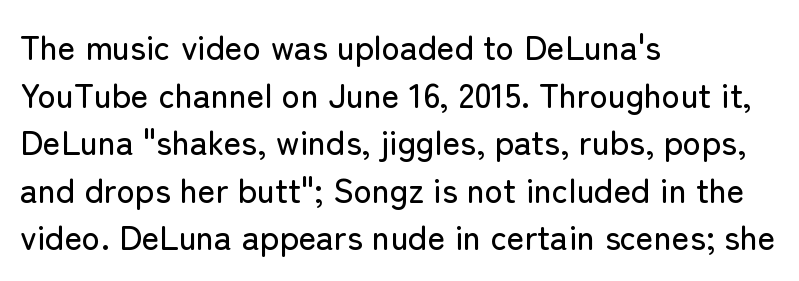
How would I describe the line gaps? Plain and ordinary. Think of a printed novel: that variable character pitch is what you see here. Does the type have serifs? No, each stem ends abruptly. Nobody drew a line under any word here.
